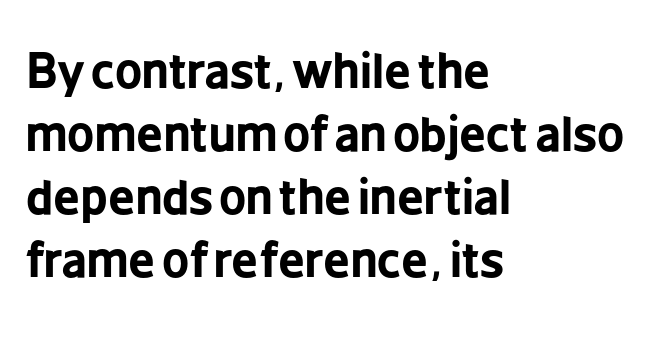
{"serif": "no", "italic": "no", "bold": "yes", "weight": "bold", "width": "condensed", "stroke_contrast": "low", "x_height": "medium", "monospaced": "no", "underline": "no", "align": "left", "line_spacing": "normal", "line_spacing_ratio": 1.34, "letter_spacing": "normal", "letter_spacing_em": 0.0, "glyph_px": 47}
